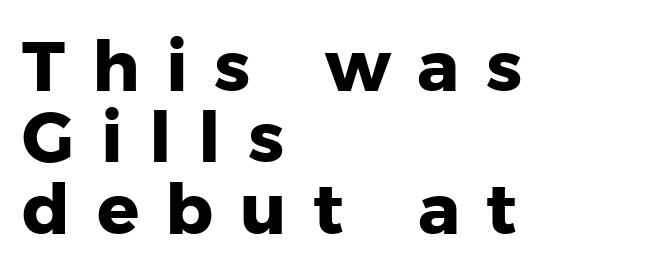
{"serif": "no", "italic": "no", "bold": "yes", "weight": "heavy", "width": "normal", "stroke_contrast": "low", "x_height": "medium", "monospaced": "no", "underline": "no", "align": "left", "line_spacing": "tight", "line_spacing_ratio": 1.02, "letter_spacing": "wide", "letter_spacing_em": 0.38, "glyph_px": 70}
